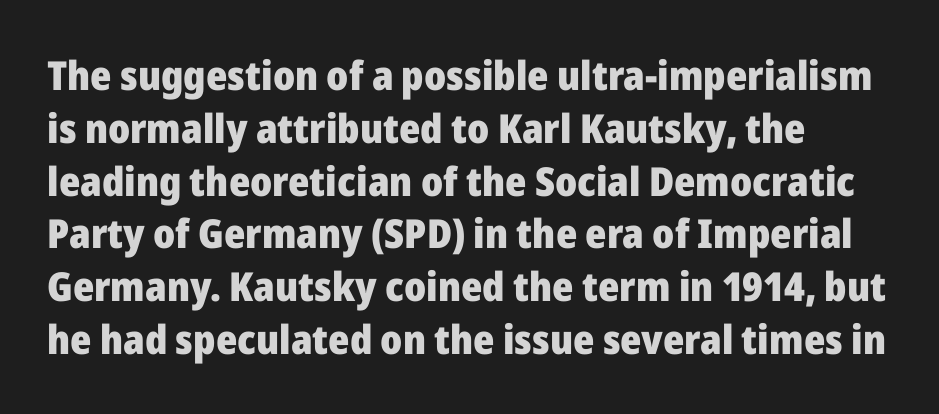
The type sits square on the baseline with zero lean. Its strokes are broad and dark, the hallmark of bold type. Varying glyph widths throughout — classic text-font behaviour. This sample keeps an unexceptional amount of space between lines.
